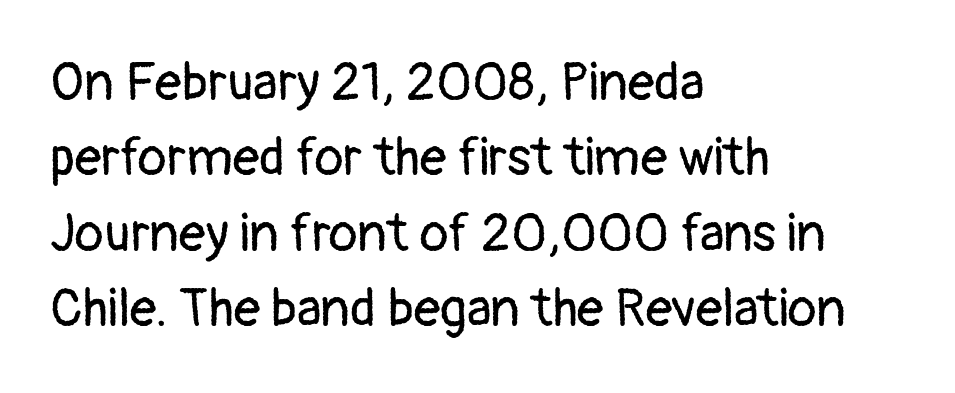
The image shows 53 px regular-weight sans-serif type, upright; set left-aligned, normal line spacing (1.42x), normal letter spacing, not underlined; low stroke contrast and a medium x-height.
